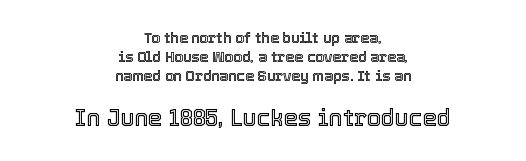
{"italic": "no", "underline": "no", "align": "center", "line_spacing": "normal", "line_spacing_ratio": 1.34, "letter_spacing": "normal", "letter_spacing_em": 0.0, "larger_block": "second", "size_ratio": 1.64, "glyph_px": 23}
